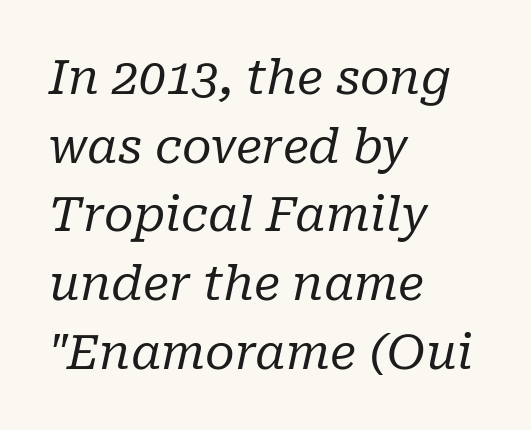
{"serif": "yes", "italic": "yes", "lean": "right", "slant_degrees": 10, "bold": "no", "weight": "regular", "width": "normal", "stroke_contrast": "low", "x_height": "medium", "monospaced": "no", "underline": "no", "align": "left", "line_spacing": "normal", "line_spacing_ratio": 1.43, "letter_spacing": "normal", "letter_spacing_em": 0.0, "glyph_px": 48}
